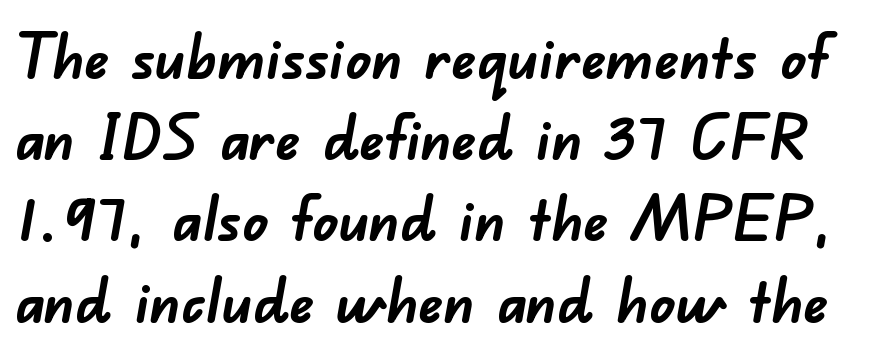
Quick note: interline space is typical. Compared with typical body copy, the letter spacing here is the same. These lines carry a lot of weight — the face is fully bold. Think of a printed novel: that variable character pitch is what you see here. What kind of face is this? One without serifs — a sans. Each row of text sits above clean, open space.
